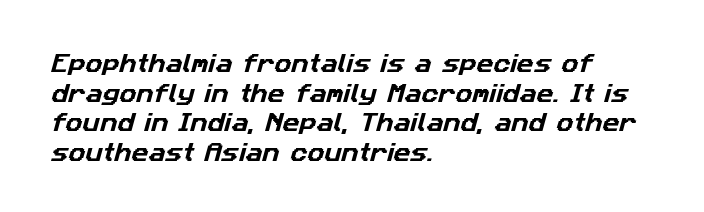
{"underline": "no", "align": "left", "line_spacing": "normal", "line_spacing_ratio": 1.41, "letter_spacing": "normal", "letter_spacing_em": 0.0, "glyph_px": 21}
